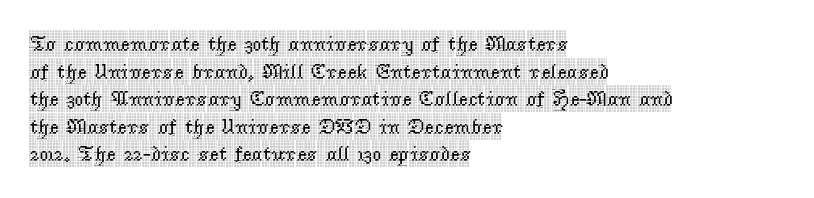
Line starts are locked; line ends wander. Leading matches the norm, producing a regular column. Characters remain perfectly vertical along every line. The area under the type is left untouched. Caption: standard tracking, unaltered.
